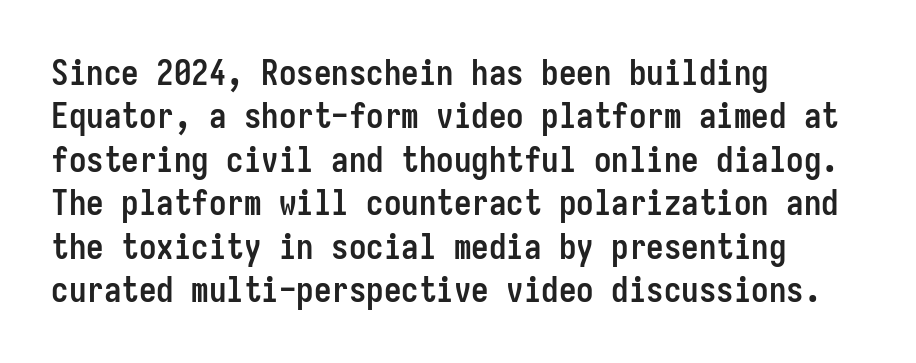
The image shows 35 px semibold, condensed sans-serif type, upright, monospaced; set left-aligned, line spacing 1.24x, normal letter spacing, not underlined; low stroke contrast and a medium x-height.
